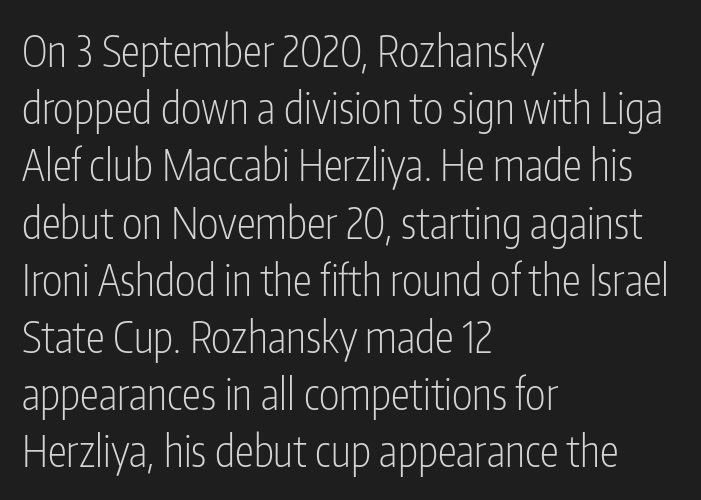
Q: Is the text bold? A: No.
Q: Is the text italic (slanted)? A: No, it is upright.
Q: Is the typeface a serif or a sans-serif typeface? A: Sans-serif.
Q: Is the text underlined? A: No.
Q: How is the paragraph aligned? A: Left-aligned.
Q: Is the spacing between letters normal or unusually wide? A: Normal.
Q: Is the spacing between lines tight, normal or loose? A: Normal.
Q: Width (condensed, normal, or wide)? A: Condensed.
Q: Stroke contrast? A: Low.
Q: x-height? A: Medium.
Q: Monospaced? A: No.
